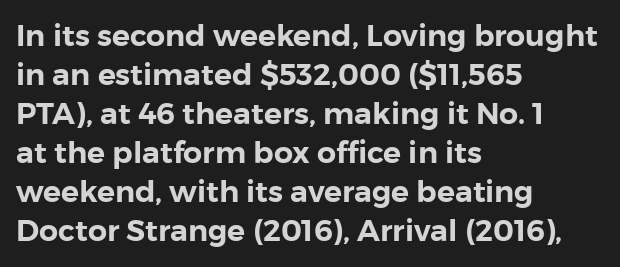
{"serif": "no", "italic": "no", "width": "normal", "stroke_contrast": "low", "x_height": "medium", "monospaced": "no", "underline": "no", "align": "left", "line_spacing": "normal", "line_spacing_ratio": 1.3, "letter_spacing": "normal", "letter_spacing_em": 0.0, "glyph_px": 30}
